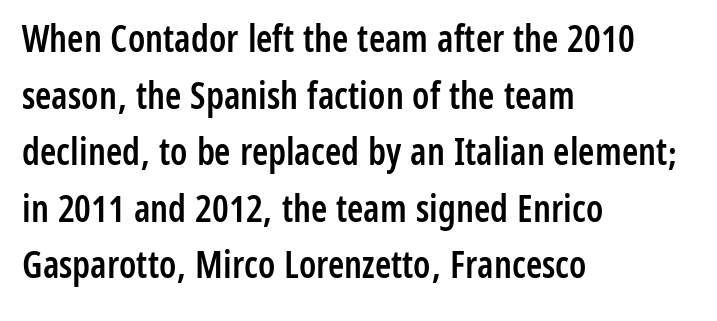
Note the varied advance widths — an 'i' is clearly narrower than an 'm'. Nobody drew a line under any word here. A bit beefed up — I'd call it semibold rather than bold. The typesetter chose a ragged-right arrangement here. Reading down the column, the eye jumps a familiar distance to each next line.
